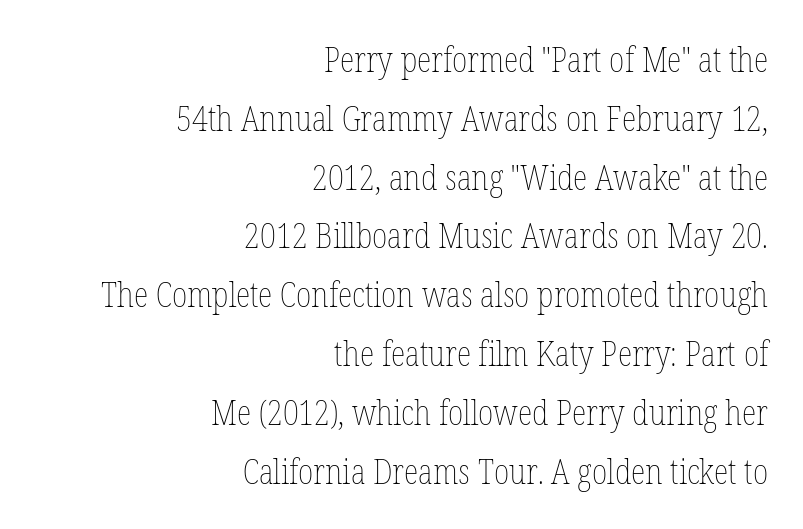
The image shows 34 px thin, condensed type, upright; set right-aligned, line spacing 1.73x, normal letter spacing, not underlined; low stroke contrast and a medium x-height.
